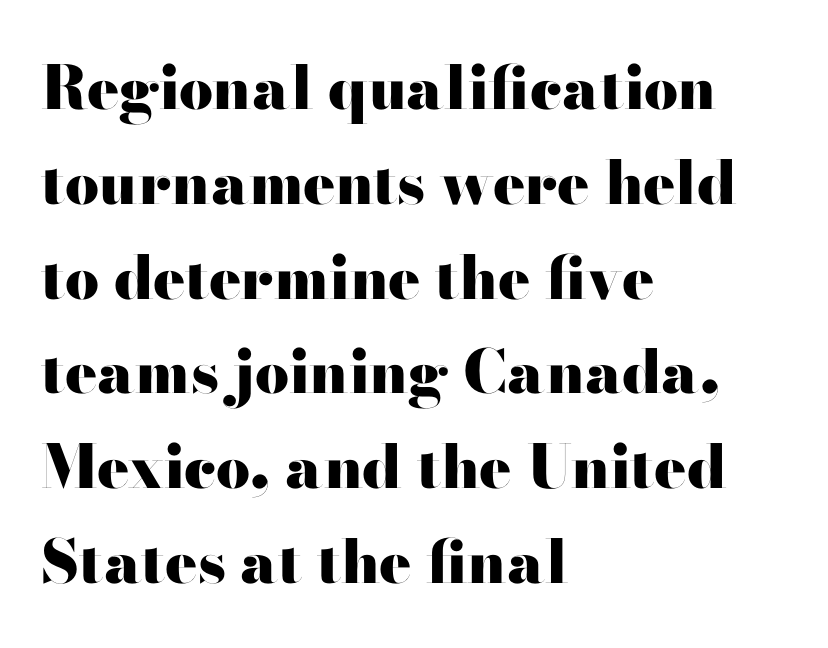
The image shows 60 px heavy, wide sans-serif type, upright; set left-aligned, normal line spacing (1.58x), normal letter spacing, not underlined; high stroke contrast and a small x-height.
